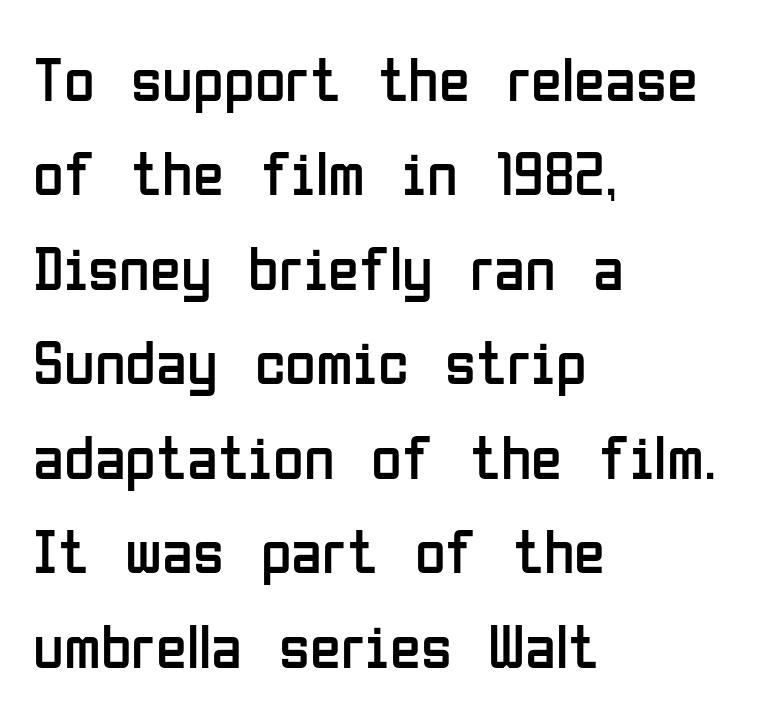
The image shows 63 px regular-weight, condensed sans-serif type, upright; set left-aligned, normal line spacing (1.5x), normal letter spacing, not underlined; low stroke contrast and a medium x-height.
